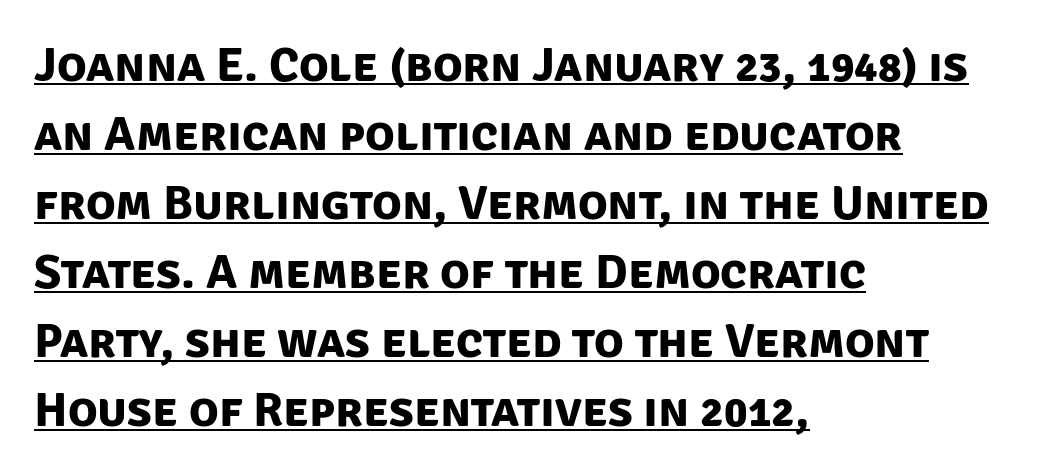
{"serif": "no", "bold": "yes", "weight": "bold", "width": "normal", "stroke_contrast": "low", "x_height": "large", "monospaced": "no", "underline": "yes", "align": "left", "line_spacing": "normal", "line_spacing_ratio": 1.41, "letter_spacing": "normal", "letter_spacing_em": 0.0, "glyph_px": 49}
